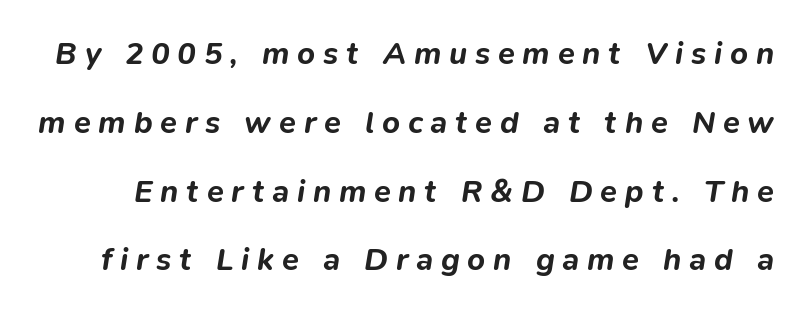
Q: Is the text bold? A: Yes.
Q: Is the text italic (slanted)? A: Yes, it leans right by about 9 degrees.
Q: Is the text underlined? A: No.
Q: Is the spacing between letters normal or unusually wide? A: Unusually wide.
Q: Is the spacing between lines tight, normal or loose? A: Loose.
Q: Width (condensed, normal, or wide)? A: Normal.
Q: Stroke contrast? A: Low.
Q: x-height? A: Medium.
Q: Monospaced? A: No.
